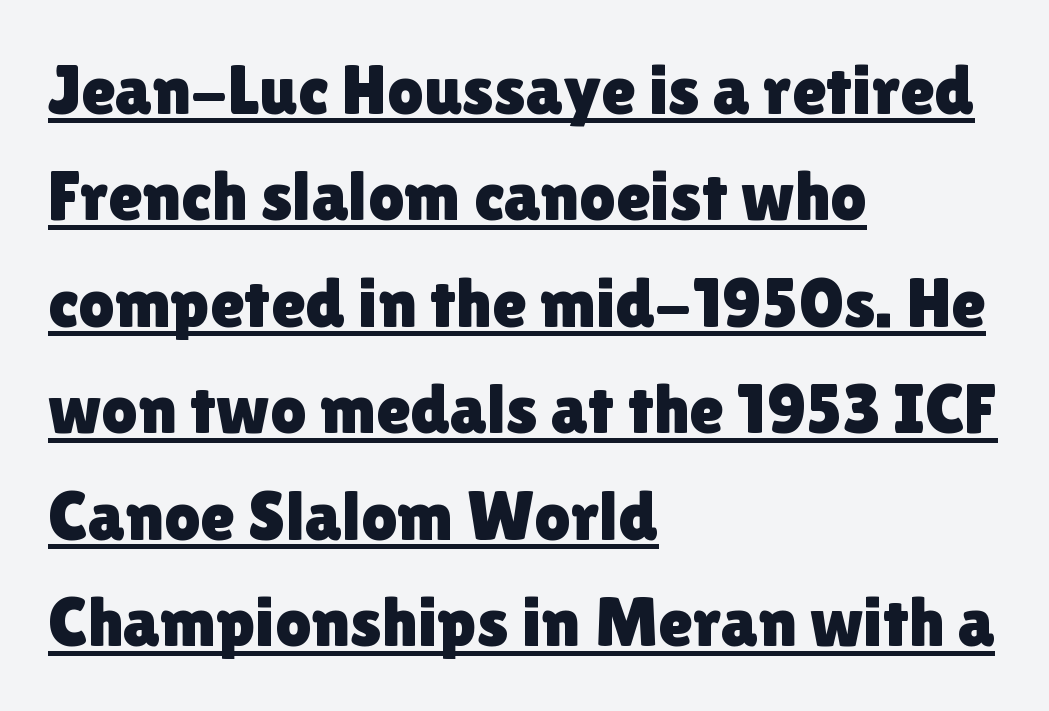
The image shows 71 px sans-serif type, upright; set left-aligned, normal line spacing (1.5x), normal letter spacing, underlined; a medium x-height.
